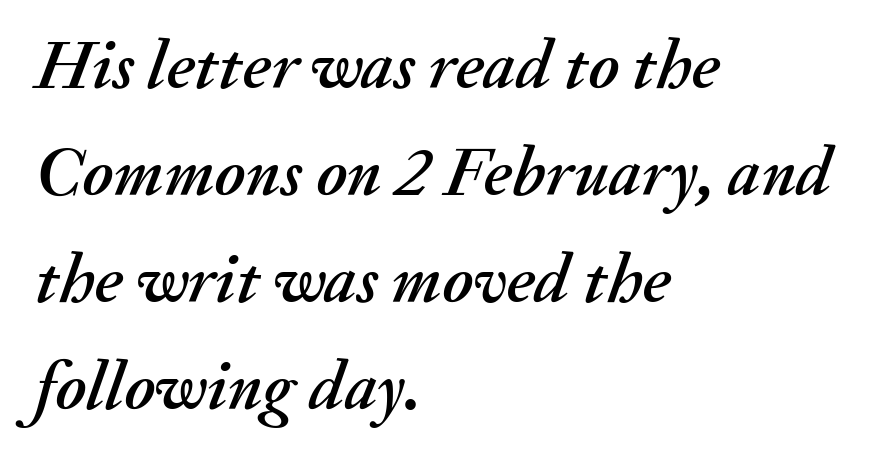
The image shows 70 px text type, italic (leaning right); set left-aligned, normal line spacing (1.53x), normal letter spacing, not underlined; medium stroke contrast and a small x-height.
